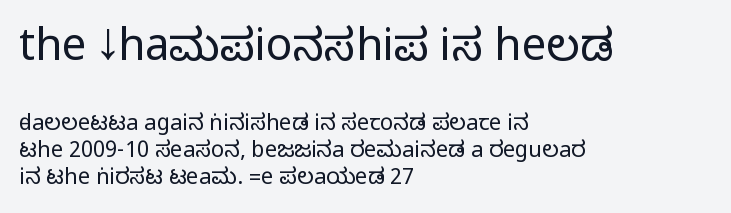
Nothing sits at the stroke ends, so this counts as sans-serif. The letters advance in unequal steps, a hallmark of proportional type. The passage is arranged the way most books set body copy — flush left. The face used here is rendered with its standard letterfit. These lines were composed using upright roman letters. Underline: absent.
